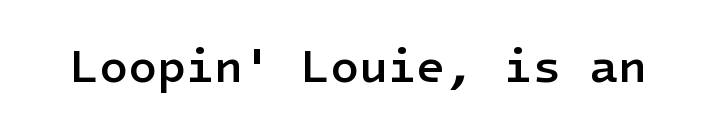
The image shows 47 px semibold sans-serif type, upright; set normal letter spacing, not underlined; low stroke contrast and a medium x-height.
